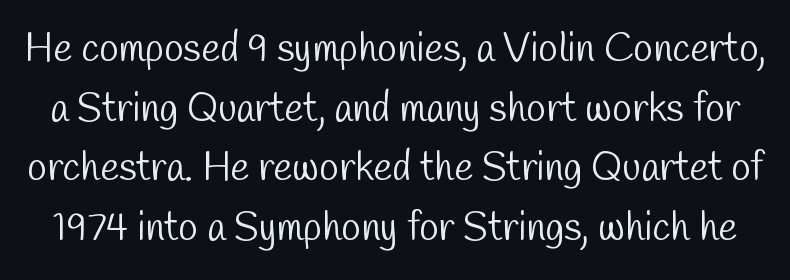
Q: Is the text bold? A: No.
Q: Is the typeface a serif or a sans-serif typeface? A: Sans-serif.
Q: Is the text underlined? A: No.
Q: Is the spacing between letters normal or unusually wide? A: Normal.
Q: Is the spacing between lines tight, normal or loose? A: Normal.
Q: Width (condensed, normal, or wide)? A: Condensed.
Q: Stroke contrast? A: Low.
Q: x-height? A: Medium.
Q: Monospaced? A: No.
